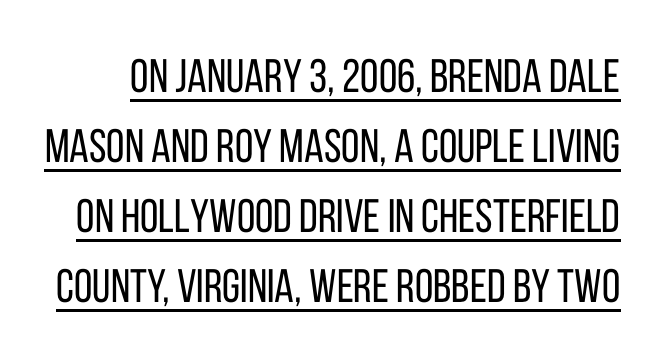
Q: Is the text bold? A: No.
Q: Is the text italic (slanted)? A: No, it is upright.
Q: Is the typeface a serif or a sans-serif typeface? A: Sans-serif.
Q: Is the text underlined? A: Yes.
Q: Is the spacing between letters normal or unusually wide? A: Normal.
Q: Is the spacing between lines tight, normal or loose? A: Normal.
Q: Width (condensed, normal, or wide)? A: Condensed.
Q: Stroke contrast? A: Low.
Q: x-height? A: Large.
Q: Monospaced? A: No.
